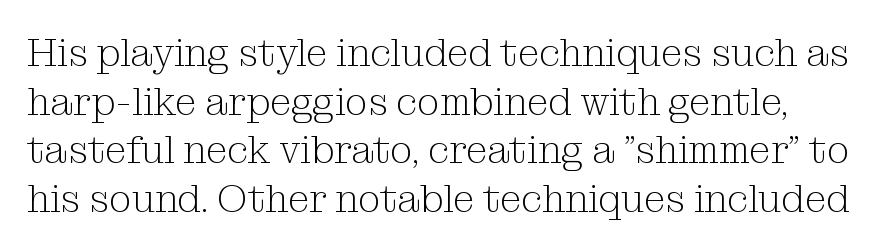
Q: Is the text bold? A: No.
Q: Is the text italic (slanted)? A: No, it is upright.
Q: Is the typeface a serif or a sans-serif typeface? A: Serif.
Q: Is the text underlined? A: No.
Q: Is the spacing between letters normal or unusually wide? A: Normal.
Q: Is the spacing between lines tight, normal or loose? A: Normal.
Q: Width (condensed, normal, or wide)? A: Normal.
Q: Stroke contrast? A: Medium.
Q: x-height? A: Medium.
Q: Monospaced? A: No.
